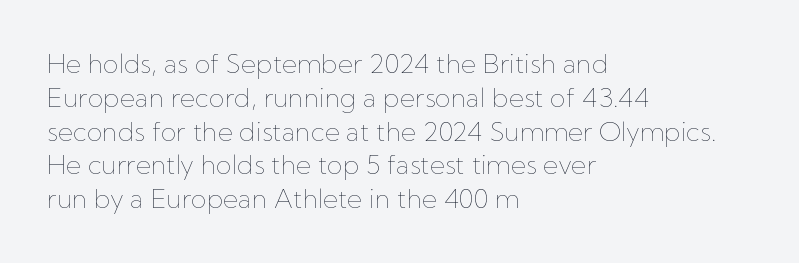
{"italic": "no", "bold": "no", "underline": "no", "align": "left", "line_spacing": "normal", "line_spacing_ratio": 1.3, "letter_spacing": "normal", "letter_spacing_em": 0.0, "glyph_px": 26}
